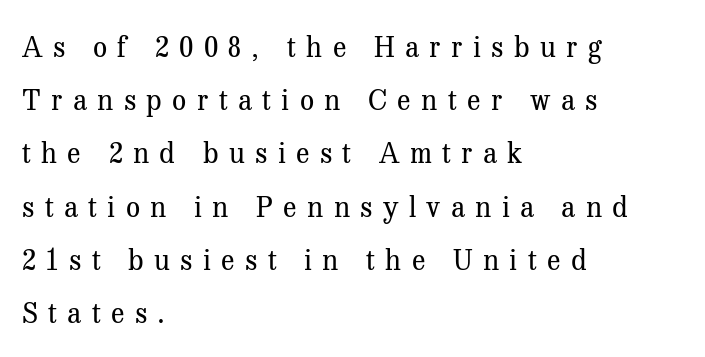
{"serif": "yes", "italic": "no", "bold": "no", "weight": "regular", "width": "normal", "stroke_contrast": "medium", "x_height": "medium", "monospaced": "no", "underline": "no", "align": "left", "line_spacing": "loose", "line_spacing_ratio": 1.9, "letter_spacing": "wide", "letter_spacing_em": 0.37, "glyph_px": 28}
